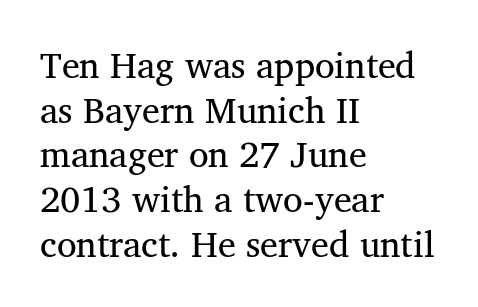
Honestly, there is no underline to notice here at all. Is this a sans? No — the strokes have serifs. The weight tops out at a normal text grade. Character widths vary here, with narrow letters taking less room than wide ones.
